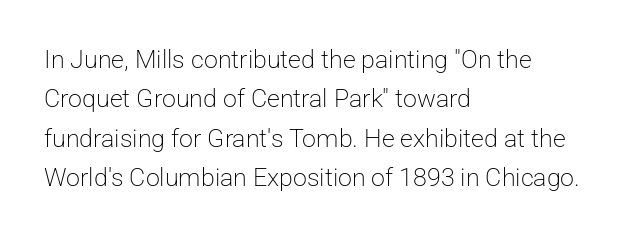
Q: Is the text bold? A: No.
Q: Is the text italic (slanted)? A: No, it is upright.
Q: Is the text underlined? A: No.
Q: How is the paragraph aligned? A: Left-aligned.
Q: Is the spacing between letters normal or unusually wide? A: Normal.
Q: Is the spacing between lines tight, normal or loose? A: Normal.
